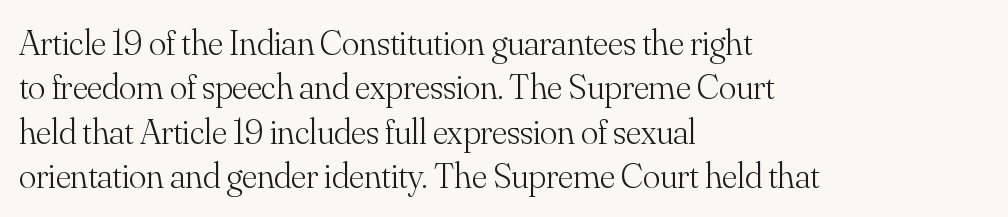
The image shows 36 px light serif type, upright; set left-aligned, line spacing 1.23x, normal letter spacing, not underlined; medium stroke contrast and a small x-height.
